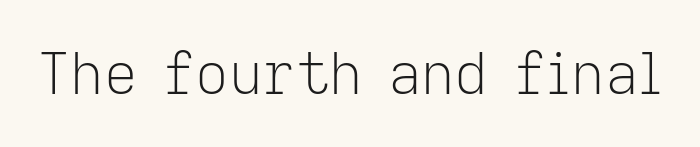
Q: Is the text bold? A: No.
Q: Is the text italic (slanted)? A: No, it is upright.
Q: Is the typeface a serif or a sans-serif typeface? A: Sans-serif.
Q: Is the text underlined? A: No.
Q: Is the spacing between letters normal or unusually wide? A: Normal.
Q: Width (condensed, normal, or wide)? A: Normal.
Q: Stroke contrast? A: Low.
Q: x-height? A: Medium.
Q: Monospaced? A: No.
